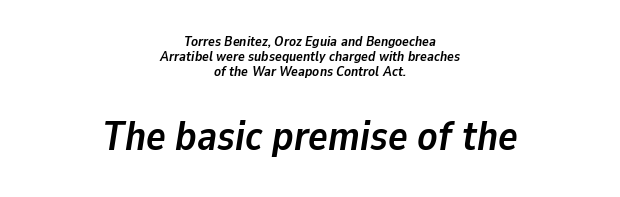
{"italic": "yes", "lean": "right", "slant_degrees": 9, "bold": "yes", "weight": "semibold", "width": "normal", "stroke_contrast": "low", "x_height": "medium", "monospaced": "no", "underline": "no", "align": "center", "line_spacing": "tight", "line_spacing_ratio": 1.06, "letter_spacing": "normal", "letter_spacing_em": 0.0, "larger_block": "second", "size_ratio": 2.93, "glyph_px": 41}
